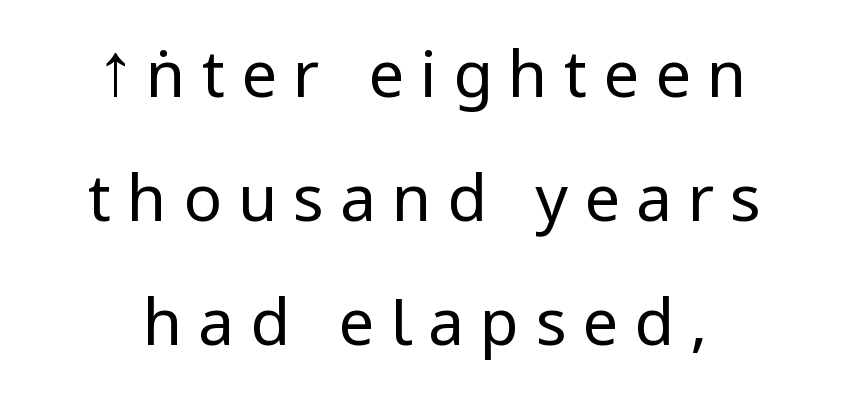
The image shows 64 px regular-weight, condensed sans-serif type, upright; set centered, loose line spacing (1.94x), unusually wide letter spacing (+0.25 em), not underlined; low stroke contrast.
